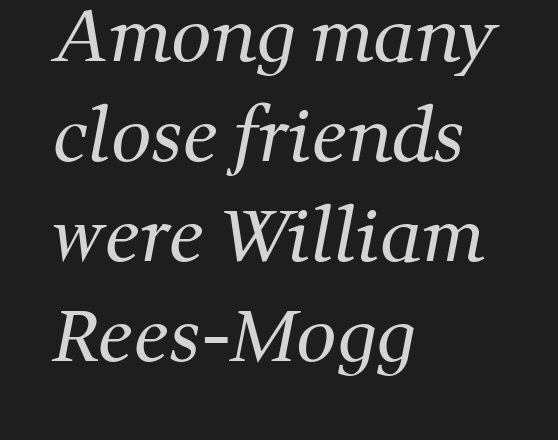
The image shows 71 px regular-weight serif type; set left-aligned, normal line spacing (1.41x), normal letter spacing, not underlined; medium stroke contrast and a medium x-height.
